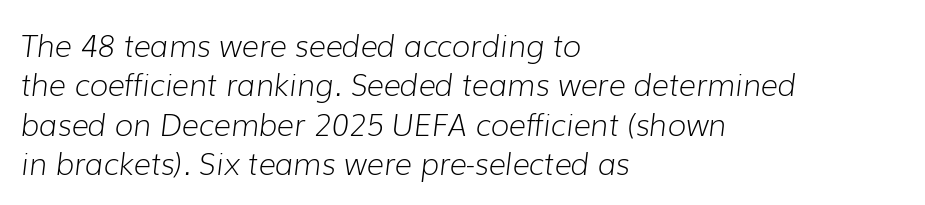
This sample uses an oblique cut, with every glyph tilted off the vertical. Leftover space on each line is placed entirely after the last word. Counters stay open thanks to moderate or lighter strokes. The tracking reads as untouched default to a designer's eye.
